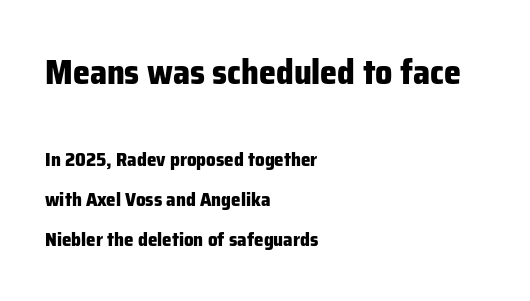
Q: Is the text bold? A: Yes.
Q: Is the text italic (slanted)? A: No, it is upright.
Q: Is the typeface a serif or a sans-serif typeface? A: Sans-serif.
Q: Is the text underlined? A: No.
Q: How is the paragraph aligned? A: Left-aligned.
Q: Is the spacing between letters normal or unusually wide? A: Normal.
Q: Is the spacing between lines tight, normal or loose? A: Loose.
Q: Which block of text is set in a larger size, the first (top) or the second (bottom)? A: The first (top) one.
Q: Width (condensed, normal, or wide)? A: Normal.
Q: Stroke contrast? A: Low.
Q: x-height? A: Medium.
Q: Monospaced? A: No.
